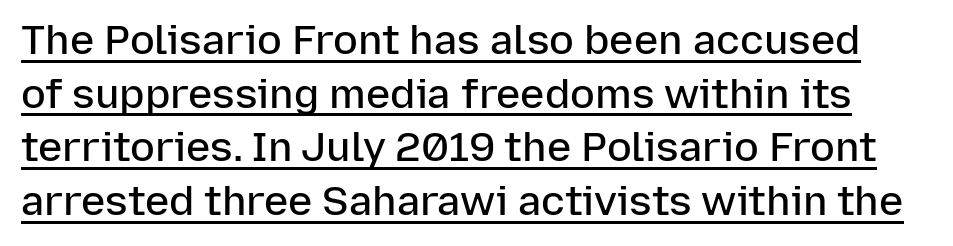
{"serif": "no", "italic": "no", "bold": "semi", "weight": "semibold", "width": "normal", "stroke_contrast": "low", "x_height": "medium", "monospaced": "no", "underline": "yes", "line_spacing": "normal", "line_spacing_ratio": 1.31, "letter_spacing": "normal", "letter_spacing_em": 0.0, "glyph_px": 41}
